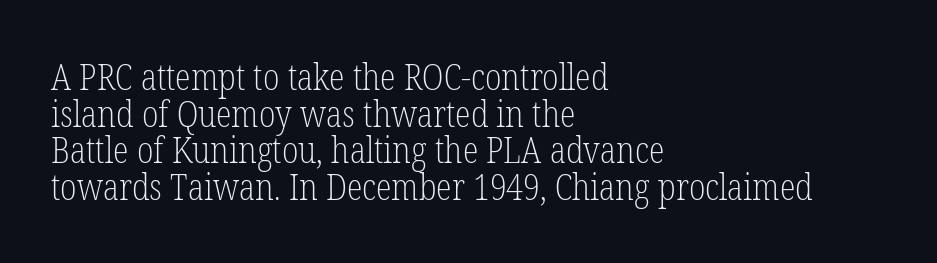
Note the varied advance widths — an 'i' is clearly narrower than an 'm'. The baseline area is clear. A student would call this left alignment; a typographer would say flush left, rag right. In terms of leading, this rendering errs on the cramped side. The glyphs in this specimen are seriffed.
